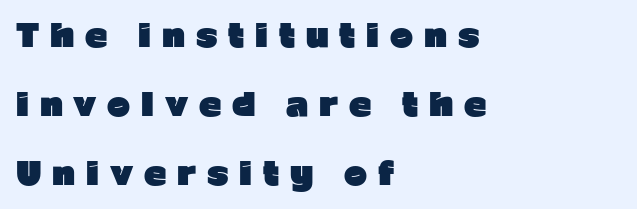
{"serif": "no", "italic": "no", "bold": "yes", "weight": "heavy", "width": "normal", "stroke_contrast": "low", "x_height": "medium", "monospaced": "no", "underline": "no", "align": "left", "line_spacing": "loose", "line_spacing_ratio": 2.22, "letter_spacing": "wide", "letter_spacing_em": 0.35, "glyph_px": 31}
